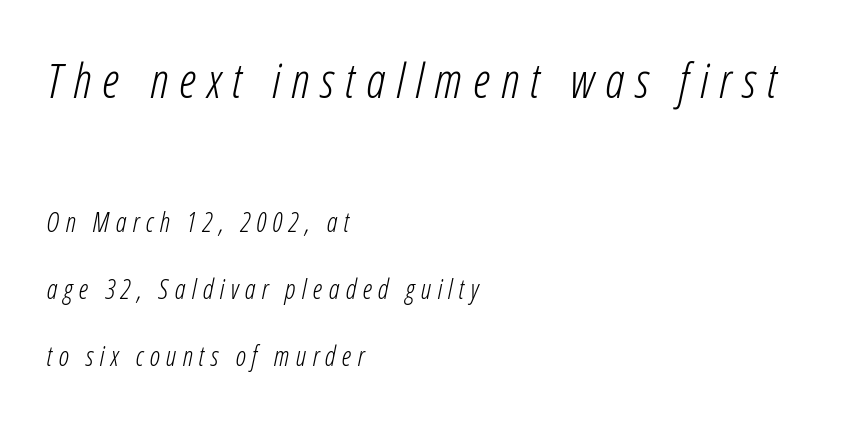
Q: Is the text bold? A: No.
Q: Is the text italic (slanted)? A: Yes, it leans right by about 12 degrees.
Q: Is the text underlined? A: No.
Q: How is the paragraph aligned? A: Left-aligned.
Q: Is the spacing between letters normal or unusually wide? A: Unusually wide.
Q: Is the spacing between lines tight, normal or loose? A: Loose.
Q: Which block of text is set in a larger size, the first (top) or the second (bottom)? A: The first (top) one.
Q: Width (condensed, normal, or wide)? A: Condensed.
Q: Stroke contrast? A: Low.
Q: x-height? A: Medium.
Q: Monospaced? A: No.
